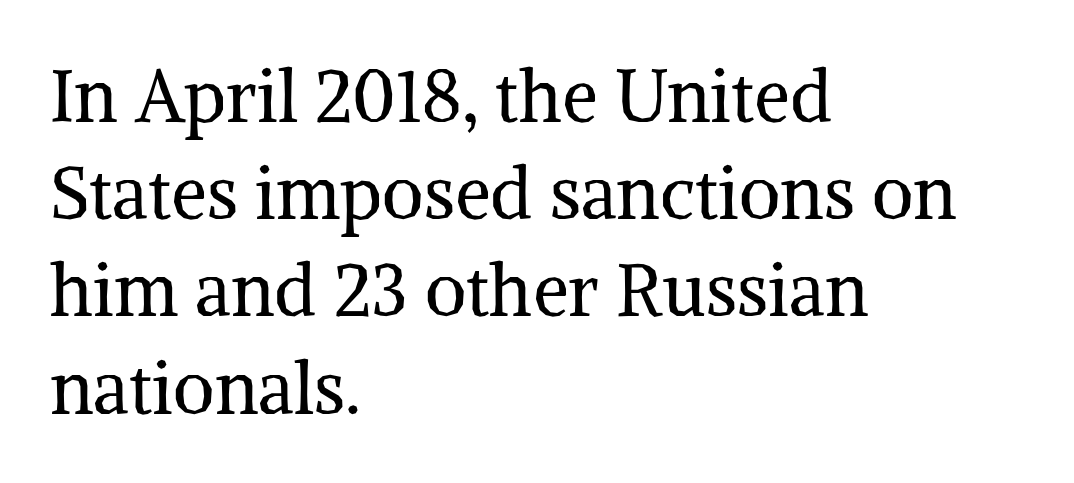
{"serif": "yes", "italic": "no", "bold": "no", "weight": "regular", "width": "normal", "stroke_contrast": "medium", "x_height": "medium", "monospaced": "no", "underline": "no", "align": "left", "line_spacing": "normal", "line_spacing_ratio": 1.35, "letter_spacing": "normal", "letter_spacing_em": 0.0, "glyph_px": 72}
